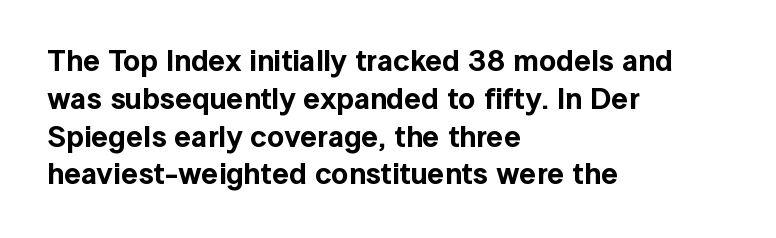
Q: Is the text italic (slanted)? A: No, it is upright.
Q: Is the typeface a serif or a sans-serif typeface? A: Sans-serif.
Q: Is the text underlined? A: No.
Q: How is the paragraph aligned? A: Left-aligned.
Q: Is the spacing between letters normal or unusually wide? A: Normal.
Q: Is the spacing between lines tight, normal or loose? A: Normal.
Q: Width (condensed, normal, or wide)? A: Normal.
Q: x-height? A: Medium.
Q: Monospaced? A: No.
